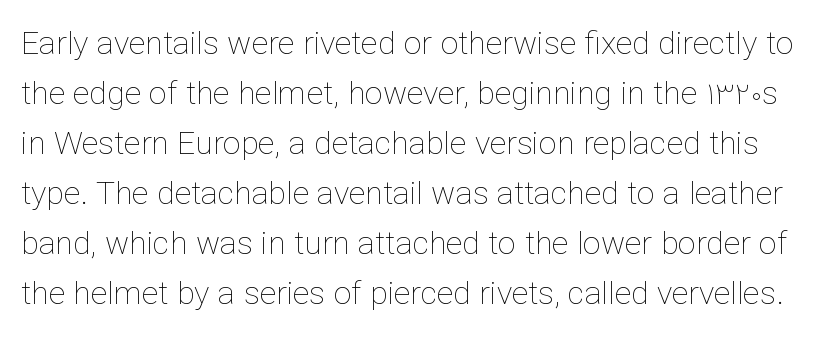
The letters look calm and open, with moderate or lighter stems. Descenders are the only things crossing below the line. Honestly, the letter spacing is just normal — you wouldn't notice it. Leading: standard. The letters advance in unequal steps, a hallmark of proportional type. The letters stand straight up with perfectly vertical stems.
